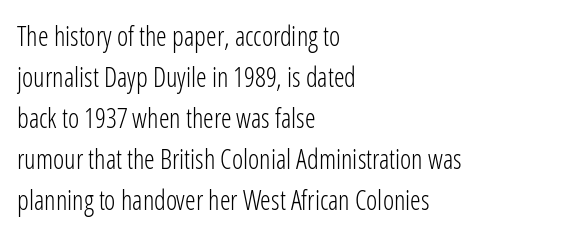
Q: Is the text bold? A: No.
Q: Is the text italic (slanted)? A: No, it is upright.
Q: Is the text underlined? A: No.
Q: How is the paragraph aligned? A: Left-aligned.
Q: Is the spacing between letters normal or unusually wide? A: Normal.
Q: Is the spacing between lines tight, normal or loose? A: Normal.
